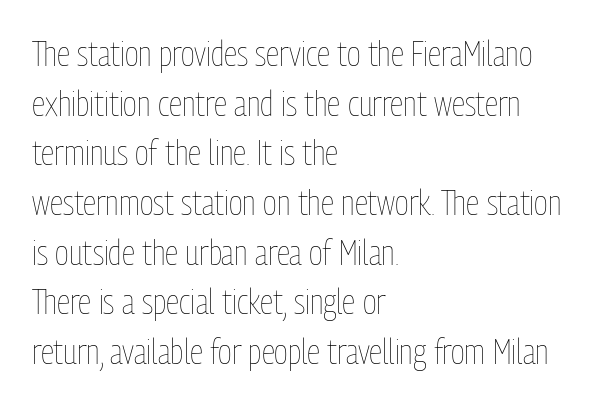
{"italic": "no", "bold": "no", "weight": "thin", "width": "condensed", "stroke_contrast": "low", "x_height": "medium", "monospaced": "no", "underline": "no", "align": "left", "line_spacing": "normal", "line_spacing_ratio": 1.42, "letter_spacing": "normal", "letter_spacing_em": 0.0, "glyph_px": 35}
